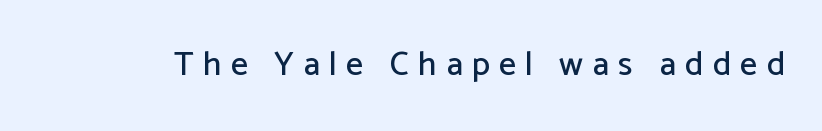
The image shows 34 px sans-serif type, upright; set unusually wide letter spacing (+0.27 em), not underlined; low stroke contrast and a medium x-height.
